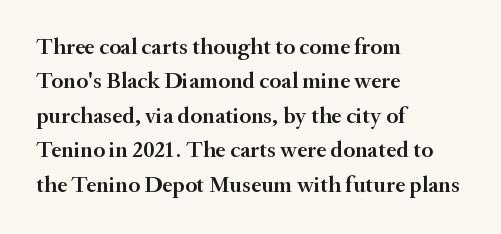
{"italic": "no", "bold": "semi", "underline": "no", "align": "left", "line_spacing": "normal", "line_spacing_ratio": 1.5, "letter_spacing": "normal", "letter_spacing_em": 0.0, "glyph_px": 23}
